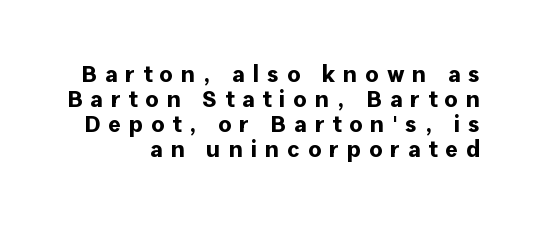
Vertically, the passage feels compressed, each row crowding the next. Glance below the letters and you will spot only blank space. Characters remain perfectly vertical along every line. Compared with typical body copy, the letter spacing here is much looser.
